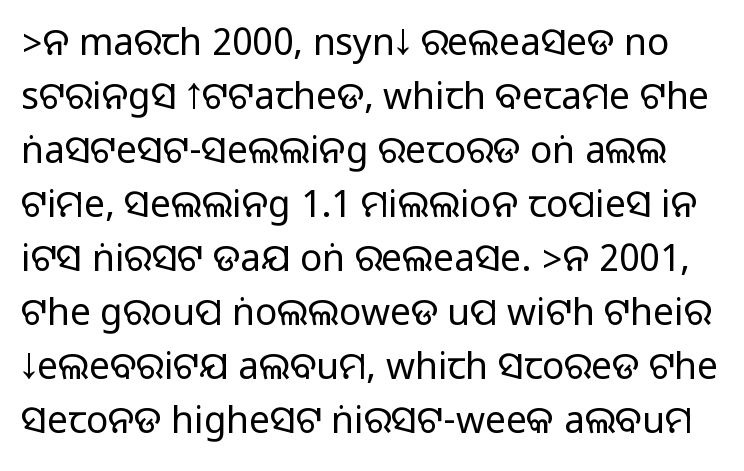
The image shows 37 px sans-serif type, upright; set normal line spacing (1.46x), normal letter spacing, not underlined; medium stroke contrast.
